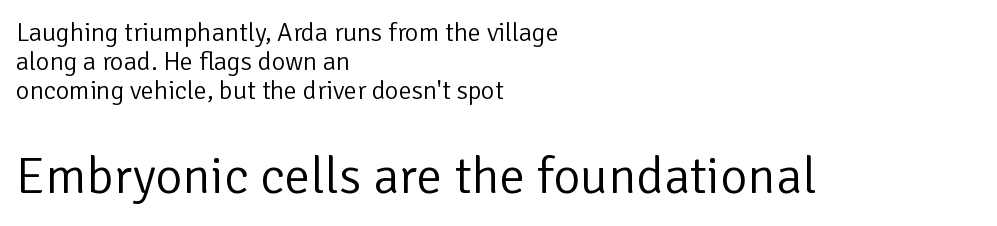
{"serif": "no", "italic": "no", "bold": "no", "weight": "light", "width": "normal", "stroke_contrast": "low", "x_height": "medium", "monospaced": "no", "underline": "no", "align": "left", "line_spacing": "tight", "line_spacing_ratio": 1.11, "letter_spacing": "normal", "letter_spacing_em": 0.0, "larger_block": "second", "size_ratio": 2.0, "glyph_px": 52}
